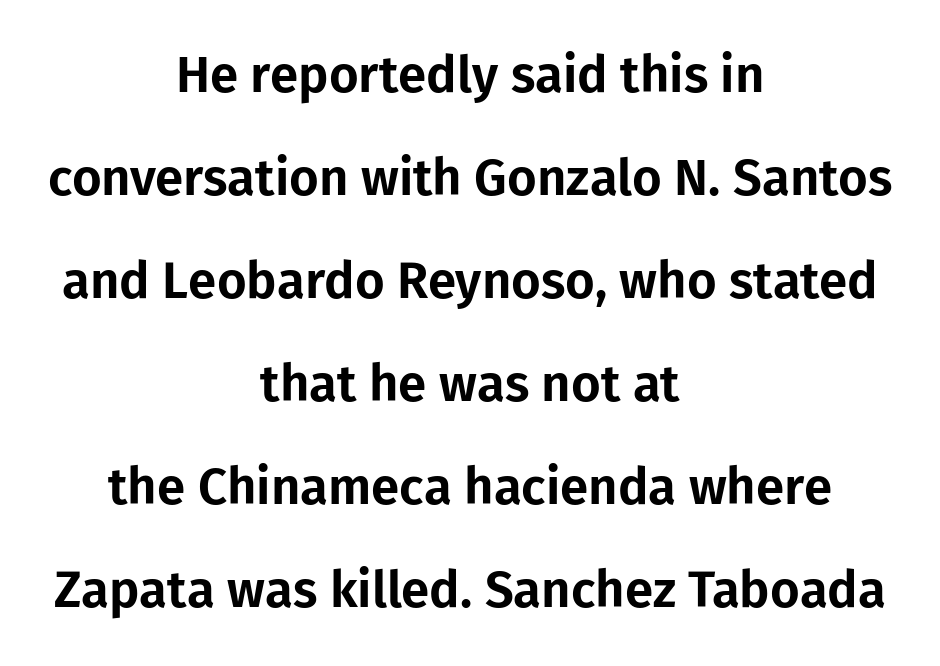
Q: Is the text italic (slanted)? A: No, it is upright.
Q: Is the typeface a serif or a sans-serif typeface? A: Sans-serif.
Q: Is the text underlined? A: No.
Q: How is the paragraph aligned? A: Centered.
Q: Is the spacing between letters normal or unusually wide? A: Normal.
Q: Is the spacing between lines tight, normal or loose? A: Loose.
Q: Width (condensed, normal, or wide)? A: Normal.
Q: Stroke contrast? A: Low.
Q: x-height? A: Medium.
Q: Monospaced? A: No.
